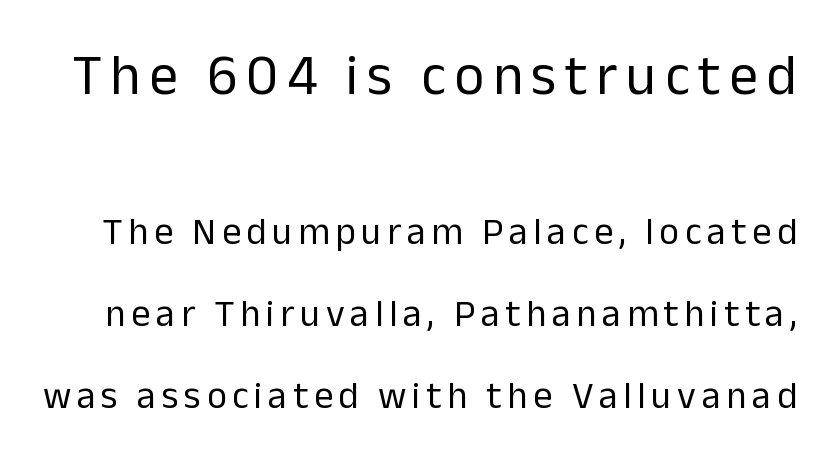
{"serif": "no", "italic": "no", "bold": "no", "weight": "regular", "width": "normal", "stroke_contrast": "low", "x_height": "medium", "monospaced": "no", "underline": "no", "line_spacing": "loose", "line_spacing_ratio": 2.15, "larger_block": "first", "size_ratio": 1.5, "glyph_px": 57}
